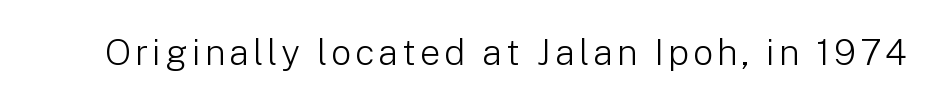
Q: Is the text bold? A: No.
Q: Is the text italic (slanted)? A: No, it is upright.
Q: Is the typeface a serif or a sans-serif typeface? A: Sans-serif.
Q: Is the text underlined? A: No.
Q: Width (condensed, normal, or wide)? A: Normal.
Q: Stroke contrast? A: Low.
Q: x-height? A: Medium.
Q: Monospaced? A: No.
